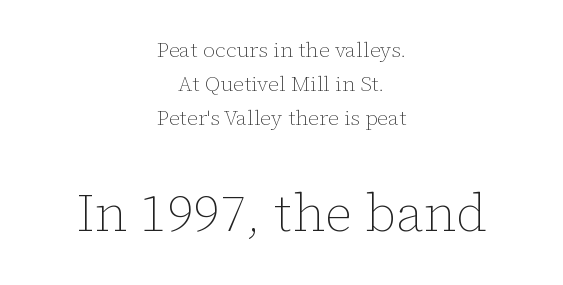
The image shows 52 px thin type, upright; set centered, normal line spacing (1.63x), normal letter spacing, not underlined; the second (bottom) block is 2.48x larger; low stroke contrast and a medium x-height.
